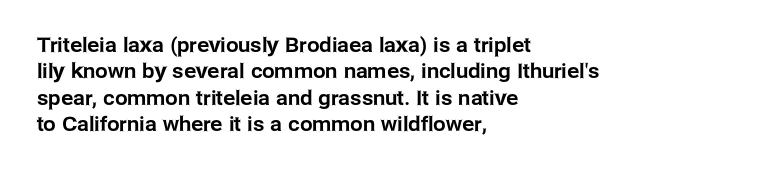
Default kerning and tracking; the words read as compact shapes. Evenly set lines give the paragraph a standard silhouette. In CSS terms this would be text-align: left. A bare baseline throughout the passage. Every character sits straight up, as roman type does.
